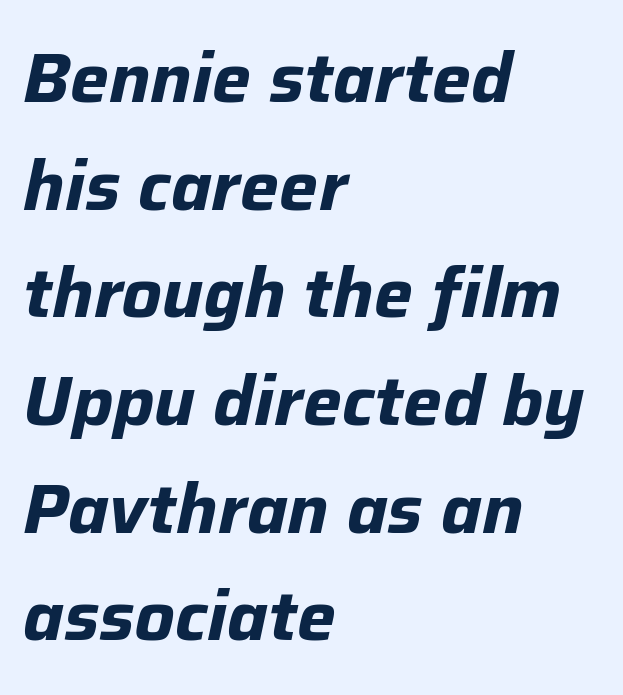
{"italic": "yes", "lean": "right", "slant_degrees": 12, "bold": "yes", "weight": "bold", "width": "normal", "stroke_contrast": "low", "x_height": "medium", "monospaced": "no", "underline": "no", "align": "left", "line_spacing": "normal", "line_spacing_ratio": 1.56, "letter_spacing": "normal", "letter_spacing_em": 0.0, "glyph_px": 69}
